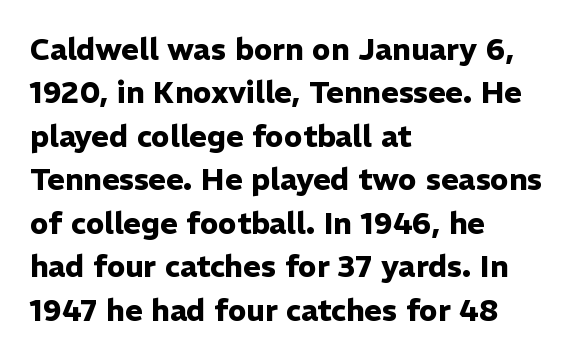
{"serif": "no", "italic": "no", "bold": "yes", "weight": "heavy", "width": "normal", "stroke_contrast": "low", "x_height": "medium", "monospaced": "no", "underline": "no", "align": "left", "line_spacing": "normal", "line_spacing_ratio": 1.45, "letter_spacing": "normal", "letter_spacing_em": 0.0, "glyph_px": 30}
